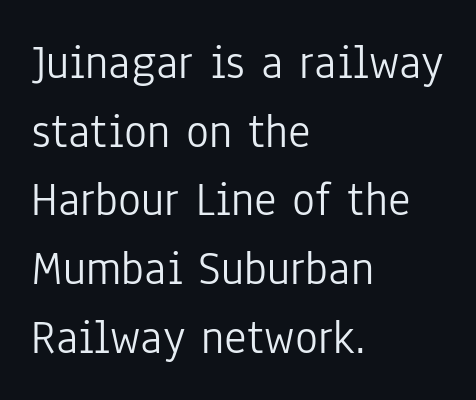
{"serif": "no", "italic": "no", "bold": "no", "weight": "light", "width": "condensed", "stroke_contrast": "low", "x_height": "medium", "monospaced": "no", "underline": "no", "align": "left", "line_spacing": "normal", "line_spacing_ratio": 1.43, "letter_spacing": "normal", "letter_spacing_em": 0.0, "glyph_px": 48}
